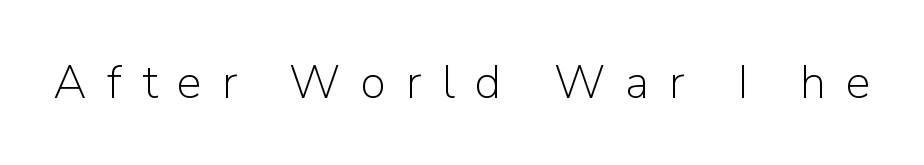
Q: Is the text bold? A: No.
Q: Is the text italic (slanted)? A: No, it is upright.
Q: Is the typeface a serif or a sans-serif typeface? A: Sans-serif.
Q: Is the text underlined? A: No.
Q: Is the spacing between letters normal or unusually wide? A: Unusually wide.
Q: Width (condensed, normal, or wide)? A: Normal.
Q: Stroke contrast? A: Low.
Q: x-height? A: Medium.
Q: Monospaced? A: No.
